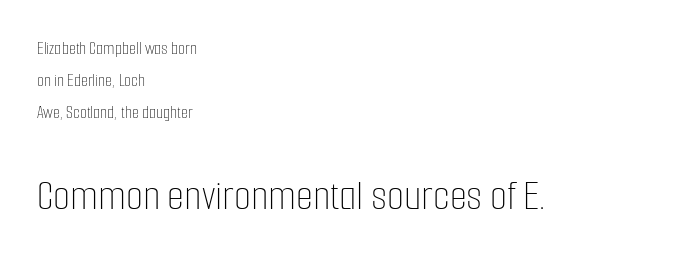
{"italic": "no", "bold": "no", "weight": "thin", "width": "condensed", "stroke_contrast": "low", "x_height": "medium", "monospaced": "no", "underline": "no", "align": "left", "line_spacing_ratio": 1.79, "letter_spacing": "normal", "letter_spacing_em": 0.0, "larger_block": "second", "size_ratio": 2.44, "glyph_px": 44}
